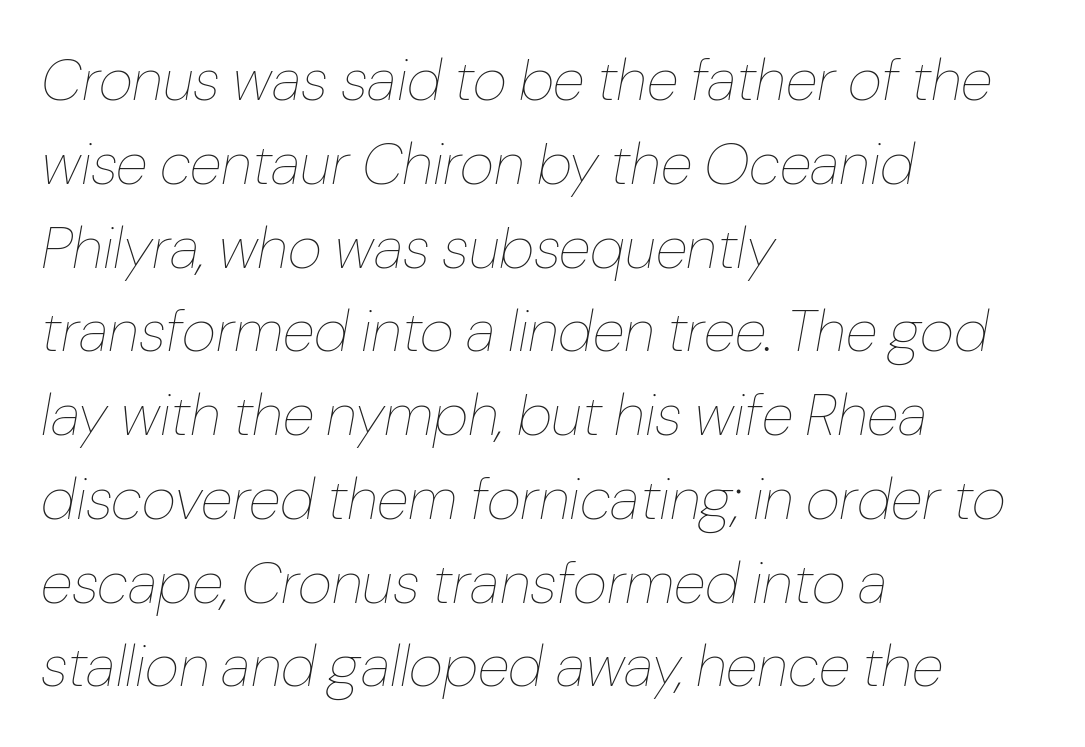
{"italic": "yes", "lean": "right", "slant_degrees": 10, "bold": "no", "weight": "thin", "width": "normal", "stroke_contrast": "low", "x_height": "medium", "monospaced": "no", "underline": "no", "align": "left", "line_spacing": "normal", "line_spacing_ratio": 1.42, "letter_spacing": "normal", "letter_spacing_em": 0.0, "glyph_px": 59}
